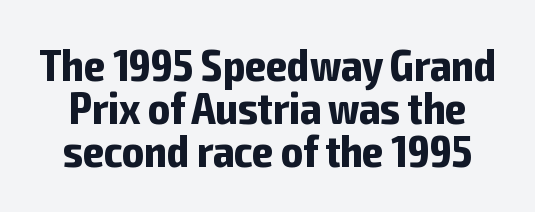
Q: Is the text bold? A: Yes.
Q: Is the text italic (slanted)? A: No, it is upright.
Q: Is the typeface a serif or a sans-serif typeface? A: Sans-serif.
Q: Is the text underlined? A: No.
Q: Is the spacing between letters normal or unusually wide? A: Normal.
Q: Is the spacing between lines tight, normal or loose? A: Tight.
Q: Width (condensed, normal, or wide)? A: Condensed.
Q: Stroke contrast? A: Low.
Q: x-height? A: Medium.
Q: Monospaced? A: No.
